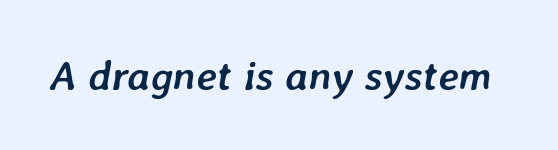
Weight: bold. Nothing unusual about the tracking: characters are spaced as the font intends. You could not count columns in this text — the font is proportionally spaced. The foot of each line stays bare and open. Compared with ordinary roman type, these characters are visibly tilted.
